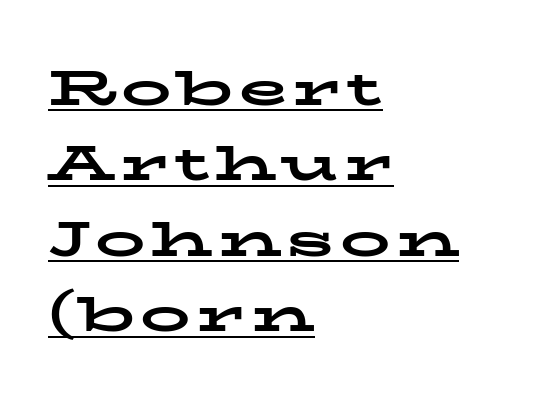
{"serif": "yes", "italic": "no", "bold": "yes", "weight": "bold", "width": "wide", "stroke_contrast": "low", "x_height": "medium", "monospaced": "no", "underline": "yes", "align": "left", "line_spacing": "normal", "line_spacing_ratio": 1.51, "glyph_px": 50}
